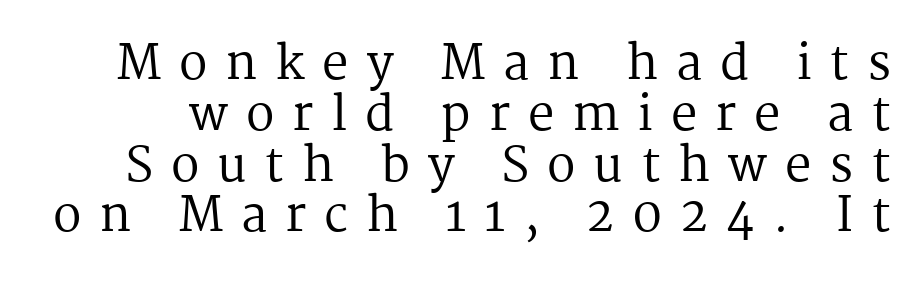
A clean baseline with only descenders dipping below it. Is this a heavy cut? Hardly; it is regular or lighter. A typesetter would call this heavily tracked-out type. These lines were composed using upright roman letters. You could barely slide anything between these rows.
